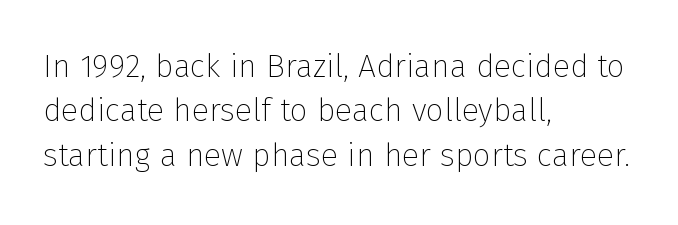
{"serif": "no", "italic": "no", "bold": "no", "weight": "thin", "width": "normal", "stroke_contrast": "low", "x_height": "medium", "monospaced": "no", "underline": "no", "align": "left", "line_spacing": "normal", "line_spacing_ratio": 1.39, "letter_spacing": "normal", "letter_spacing_em": 0.0, "glyph_px": 32}
